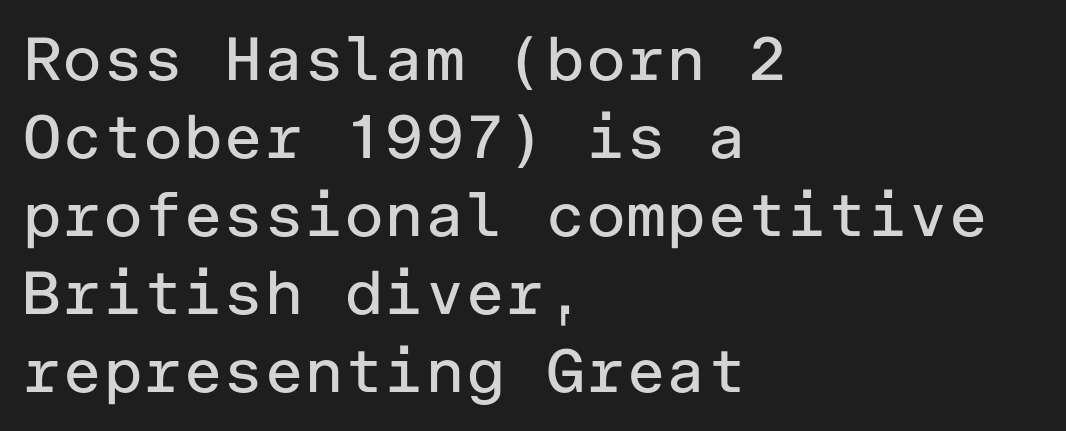
Q: Is the text bold? A: No.
Q: Is the text italic (slanted)? A: No, it is upright.
Q: Is the typeface a serif or a sans-serif typeface? A: Sans-serif.
Q: Is the text underlined? A: No.
Q: How is the paragraph aligned? A: Left-aligned.
Q: Is the spacing between letters normal or unusually wide? A: Normal.
Q: Is the spacing between lines tight, normal or loose? A: Normal.
Q: Width (condensed, normal, or wide)? A: Normal.
Q: Stroke contrast? A: Low.
Q: x-height? A: Medium.
